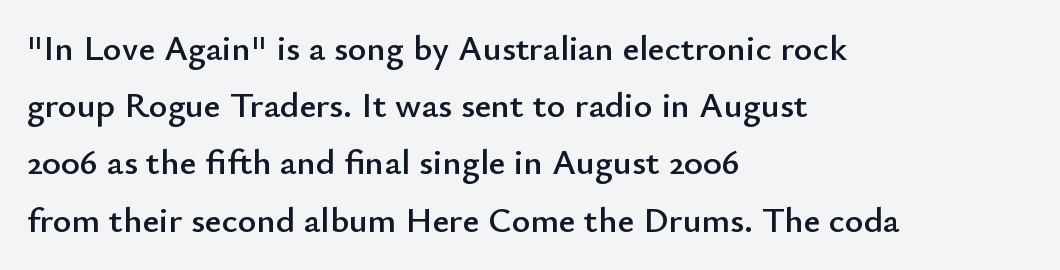
The paragraph shown leans on its left margin. These lines are composed in type without serifs. The tracking reads as untouched default to a designer's eye. A typesetter would call this proportional, since set widths differ per character. Decoration check: the copy has no underline.
